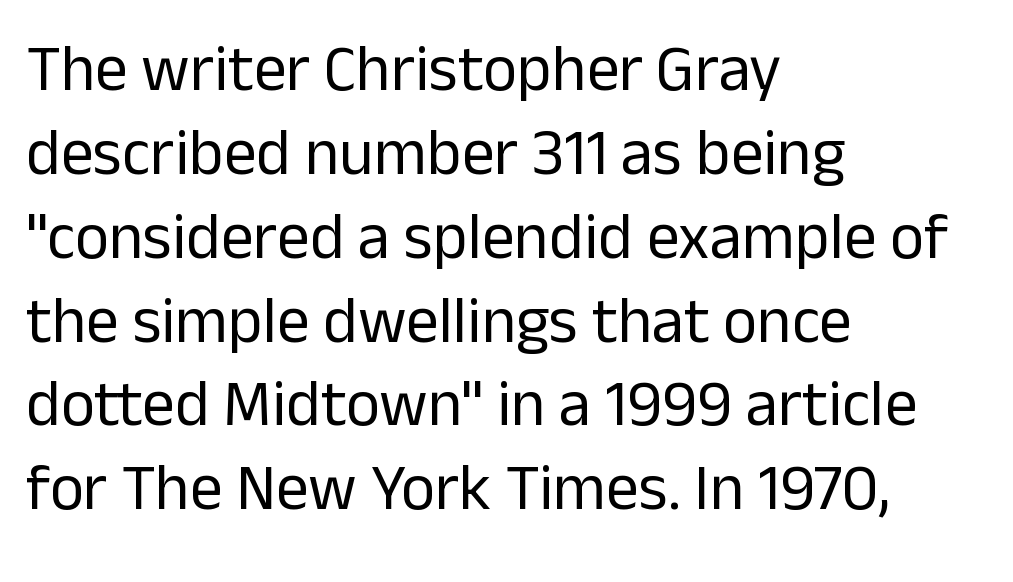
{"serif": "no", "italic": "no", "bold": "no", "weight": "regular", "width": "normal", "stroke_contrast": "low", "x_height": "medium", "monospaced": "no", "underline": "no", "align": "left", "line_spacing": "normal", "line_spacing_ratio": 1.29, "letter_spacing": "normal", "letter_spacing_em": 0.0, "glyph_px": 65}
